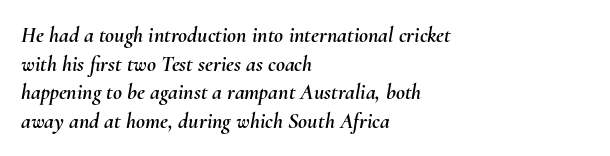
Horizontal bands of white between lines are of average thickness. The paragraph has a hard left edge and a soft right edge. Each word holds together tightly as a unit, with standard inter-letter gaps. Each row of text sits above clean, open space. When letters slant like this, we call the style italic.
